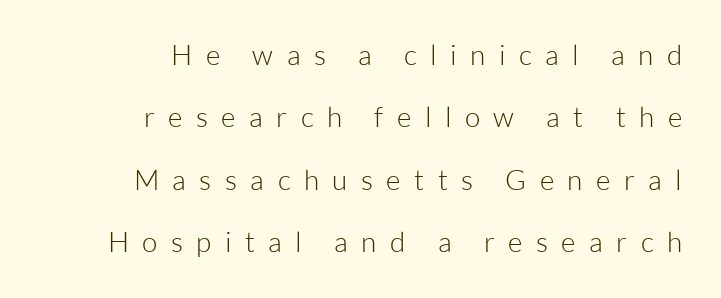
{"serif": "no", "italic": "no", "bold": "no", "weight": "light", "width": "normal", "stroke_contrast": "low", "x_height": "medium", "monospaced": "no", "underline": "no", "align": "right", "line_spacing": "loose", "line_spacing_ratio": 2.23, "letter_spacing": "wide", "letter_spacing_em": 0.48, "glyph_px": 28}
